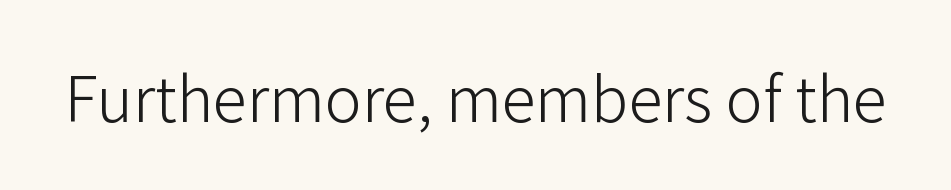
Q: Is the text bold? A: No.
Q: Is the text italic (slanted)? A: No, it is upright.
Q: Is the typeface a serif or a sans-serif typeface? A: Sans-serif.
Q: Is the text underlined? A: No.
Q: Is the spacing between letters normal or unusually wide? A: Normal.
Q: Width (condensed, normal, or wide)? A: Normal.
Q: Stroke contrast? A: Low.
Q: x-height? A: Medium.
Q: Monospaced? A: No.
